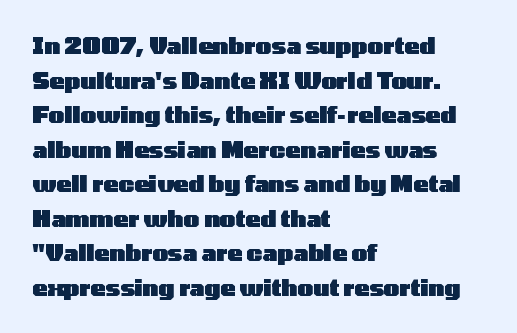
The image shows 22 px bold type, upright; set left-aligned, normal line spacing (1.57x), normal letter spacing, not underlined.
